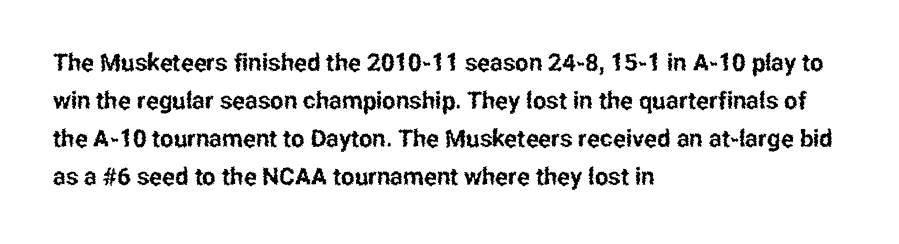
{"italic": "no", "underline": "no", "align": "left", "line_spacing": "normal", "line_spacing_ratio": 1.58, "letter_spacing": "normal", "letter_spacing_em": 0.0, "glyph_px": 24}
